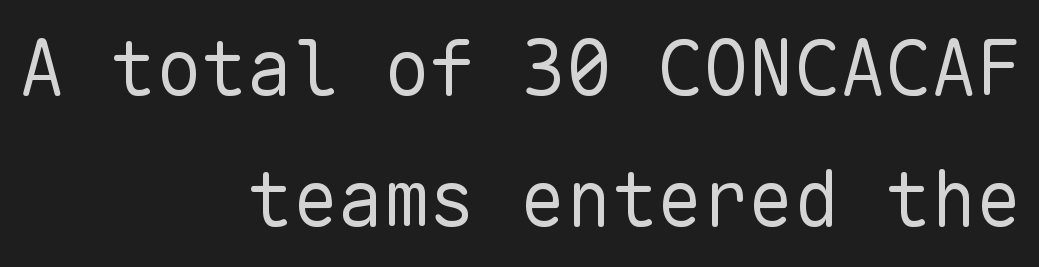
The image shows 76 px regular-weight sans-serif type, upright, monospaced; set right-aligned, line spacing 1.73x, normal letter spacing, not underlined; low stroke contrast and a medium x-height.
